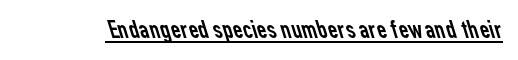
The image shows 27 px text type; set normal letter spacing, underlined.
